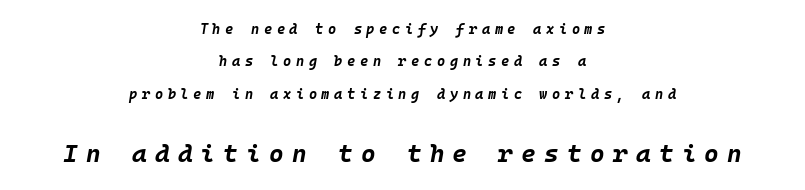
The image shows 25 px bold type, italic (leaning right); set centered, loose line spacing (2.32x), unusually wide letter spacing (+0.33 em), not underlined; the second (bottom) block is 1.79x larger.
